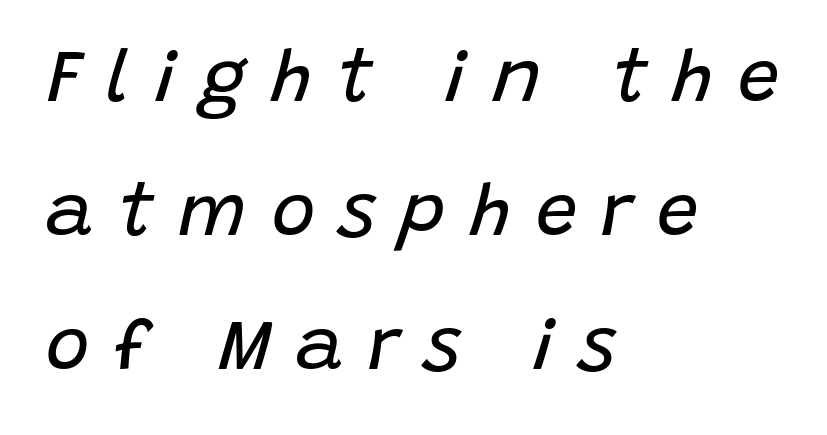
Plain, unruled lines of type. Compared with a typical body face, this is equally light or lighter still. The passage shown has open, widely tracked lettering throughout. The passage shown is typed in a proportional face where columns would drift.
